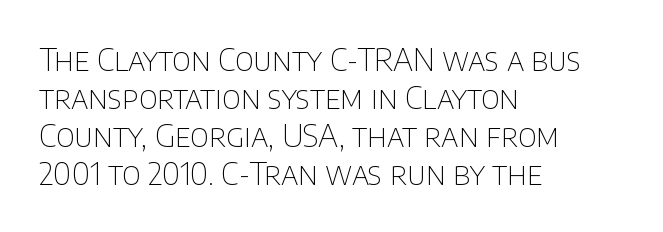
Q: Is the text bold? A: No.
Q: Is the text italic (slanted)? A: No, it is upright.
Q: Is the typeface a serif or a sans-serif typeface? A: Sans-serif.
Q: Is the text underlined? A: No.
Q: How is the paragraph aligned? A: Left-aligned.
Q: Is the spacing between letters normal or unusually wide? A: Normal.
Q: Width (condensed, normal, or wide)? A: Normal.
Q: Stroke contrast? A: Low.
Q: x-height? A: Large.
Q: Monospaced? A: No.
